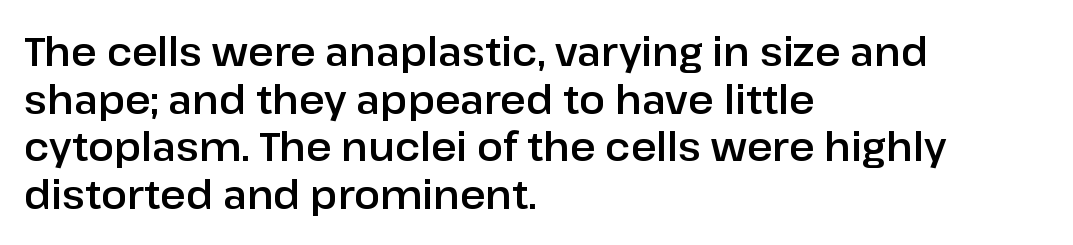
Q: Is the text italic (slanted)? A: No, it is upright.
Q: Is the typeface a serif or a sans-serif typeface? A: Sans-serif.
Q: Is the text underlined? A: No.
Q: How is the paragraph aligned? A: Left-aligned.
Q: Is the spacing between letters normal or unusually wide? A: Normal.
Q: Width (condensed, normal, or wide)? A: Normal.
Q: Stroke contrast? A: Low.
Q: x-height? A: Medium.
Q: Monospaced? A: No.
